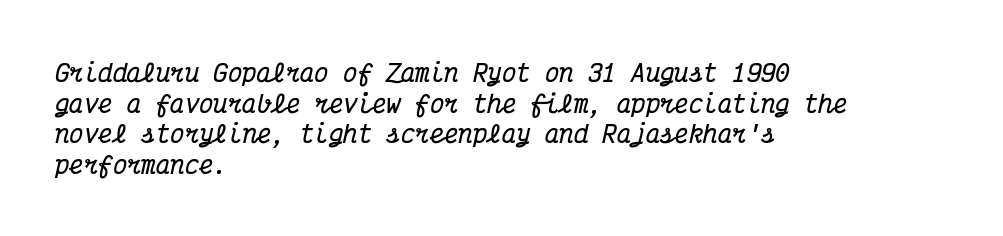
Q: Is the text bold? A: Yes.
Q: Is the text italic (slanted)? A: Yes, it leans right by about 12 degrees.
Q: Is the text underlined? A: No.
Q: How is the paragraph aligned? A: Left-aligned.
Q: Is the spacing between letters normal or unusually wide? A: Normal.
Q: Is the spacing between lines tight, normal or loose? A: Normal.
